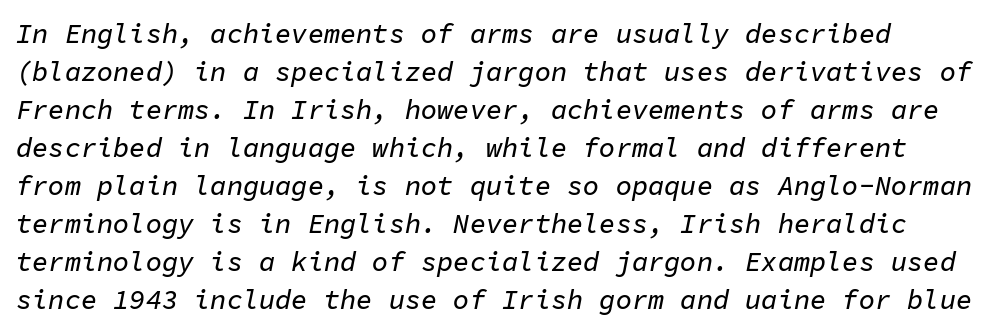
The image shows 27 px text type, italic (leaning right); set normal line spacing (1.41x), normal letter spacing, not underlined.
